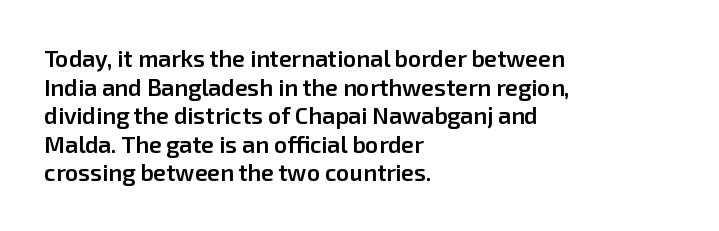
Q: Is the text bold? A: Semi-bold.
Q: Is the text italic (slanted)? A: No, it is upright.
Q: Is the text underlined? A: No.
Q: How is the paragraph aligned? A: Left-aligned.
Q: Is the spacing between letters normal or unusually wide? A: Normal.
